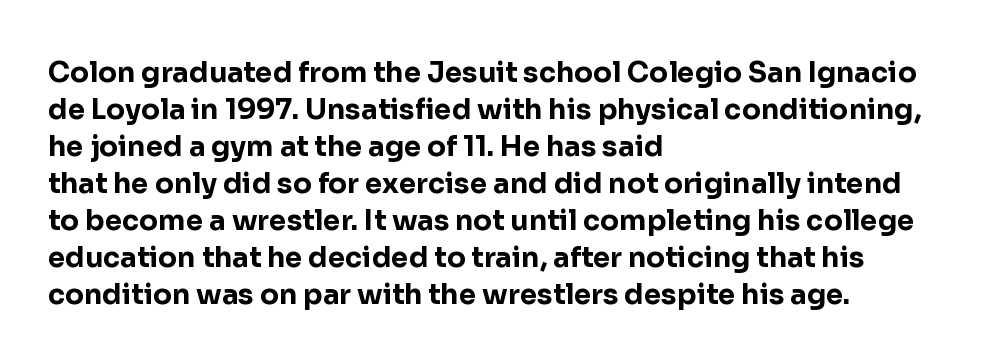
The face used here is rendered with its standard letterfit. The passage shown is typeset with a sans-serif family. Notice how descenders clear the ascenders below comfortably — that's standard leading. Note the varied advance widths — an 'i' is clearly narrower than an 'm'. The ragged edge is on the right, which tells us the setting is flush left. The string is rendered with underlining switched off.
